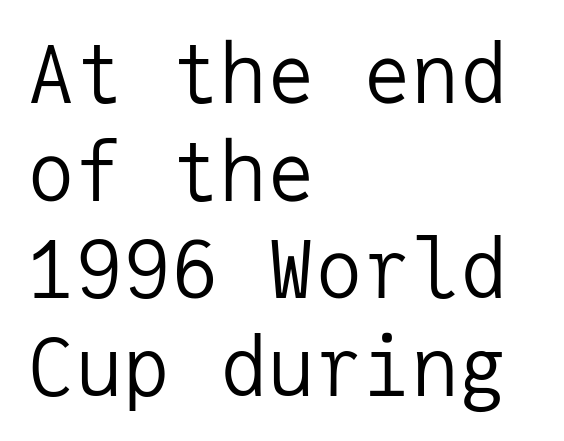
The image shows 80 px regular-weight sans-serif type, upright, monospaced; set left-aligned, line spacing 1.22x, normal letter spacing, not underlined; low stroke contrast and a medium x-height.
